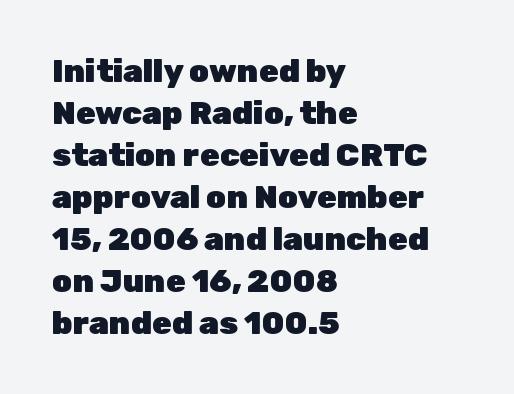
What stands out about the letter spacing? Nothing — it is the standard amount. The letters are bold, with thick, heavy strokes. Plain, unruled lines of type. Unlike a traditional serif, this face leaves its strokes unadorned.
